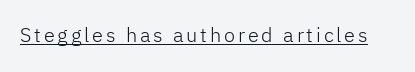
The face looks like a standard text weight, possibly lighter. Rendered with straight, roman letterforms. The rendered words wear a rule along their underside.
